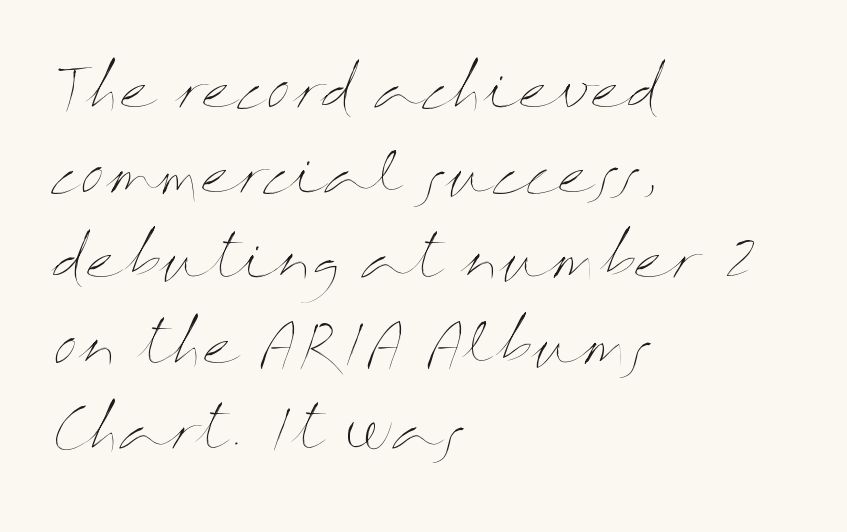
The image shows 55 px thin, wide type; set left-aligned, normal line spacing (1.55x), normal letter spacing, not underlined; medium stroke contrast and a medium x-height.
